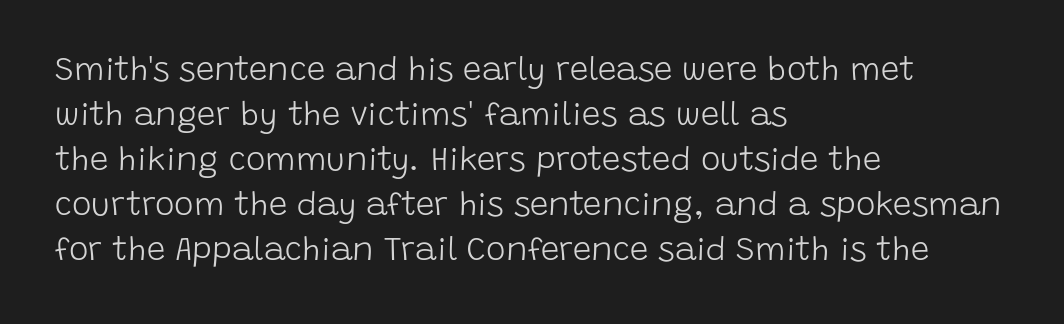
Q: Is the text bold? A: No.
Q: Is the text italic (slanted)? A: No, it is upright.
Q: Is the typeface a serif or a sans-serif typeface? A: Sans-serif.
Q: Is the text underlined? A: No.
Q: How is the paragraph aligned? A: Left-aligned.
Q: Is the spacing between letters normal or unusually wide? A: Normal.
Q: Is the spacing between lines tight, normal or loose? A: Normal.
Q: Width (condensed, normal, or wide)? A: Normal.
Q: Stroke contrast? A: Low.
Q: x-height? A: Large.
Q: Monospaced? A: No.
